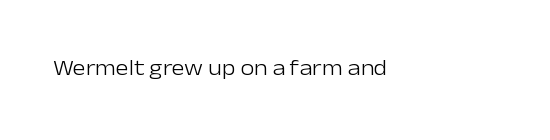
Q: Is the text bold? A: No.
Q: Is the text italic (slanted)? A: No, it is upright.
Q: Is the text underlined? A: No.
Q: Is the spacing between letters normal or unusually wide? A: Normal.
